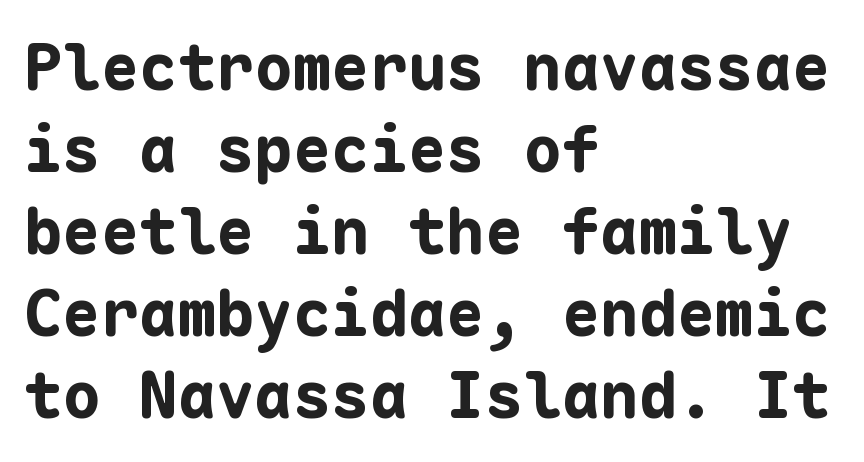
Type style note: lacks serifs. Does extra space separate the letters? No, they use regular spacing. Each new line begins a customary step beneath the previous one. Looks like terminal output: every glyph gets an equal slot. Nobody drew a line under any word here.
